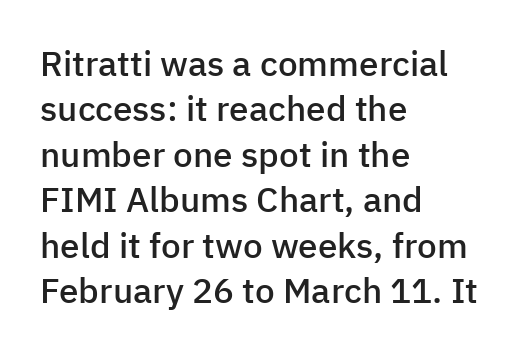
{"serif": "no", "italic": "no", "bold": "semi", "weight": "semibold", "width": "normal", "stroke_contrast": "low", "x_height": "medium", "monospaced": "no", "underline": "no", "align": "left", "line_spacing": "normal", "line_spacing_ratio": 1.3, "letter_spacing": "normal", "letter_spacing_em": 0.0, "glyph_px": 35}
